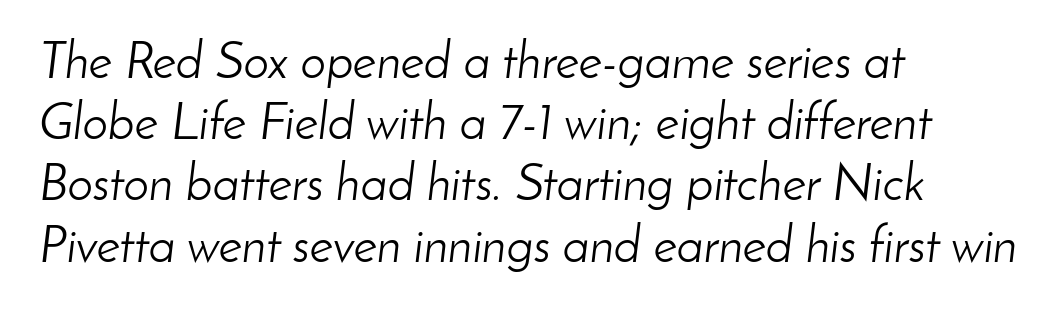
The image shows 51 px light type, italic (leaning right); set left-aligned, line spacing 1.2x, normal letter spacing, not underlined; low stroke contrast and a small x-height.
